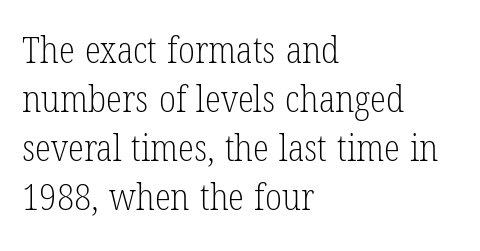
Q: Is the text bold? A: No.
Q: Is the text italic (slanted)? A: No, it is upright.
Q: Is the typeface a serif or a sans-serif typeface? A: Serif.
Q: Is the text underlined? A: No.
Q: How is the paragraph aligned? A: Left-aligned.
Q: Is the spacing between letters normal or unusually wide? A: Normal.
Q: Is the spacing between lines tight, normal or loose? A: Normal.
Q: Width (condensed, normal, or wide)? A: Condensed.
Q: Stroke contrast? A: Low.
Q: x-height? A: Medium.
Q: Monospaced? A: No.
